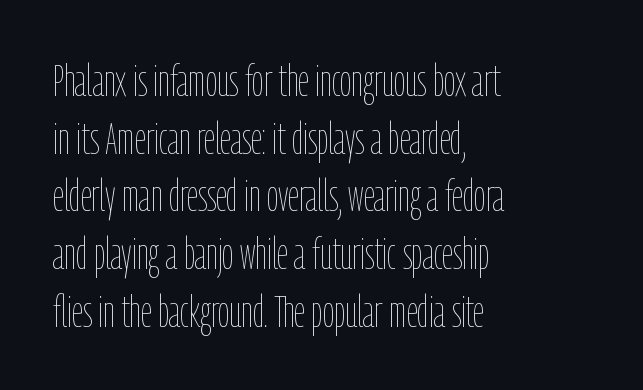
Q: Is the text bold? A: No.
Q: Is the text italic (slanted)? A: No, it is upright.
Q: Is the text underlined? A: No.
Q: How is the paragraph aligned? A: Left-aligned.
Q: Is the spacing between letters normal or unusually wide? A: Normal.
Q: Is the spacing between lines tight, normal or loose? A: Normal.
Q: Width (condensed, normal, or wide)? A: Condensed.
Q: Stroke contrast? A: Low.
Q: x-height? A: Medium.
Q: Monospaced? A: No.
